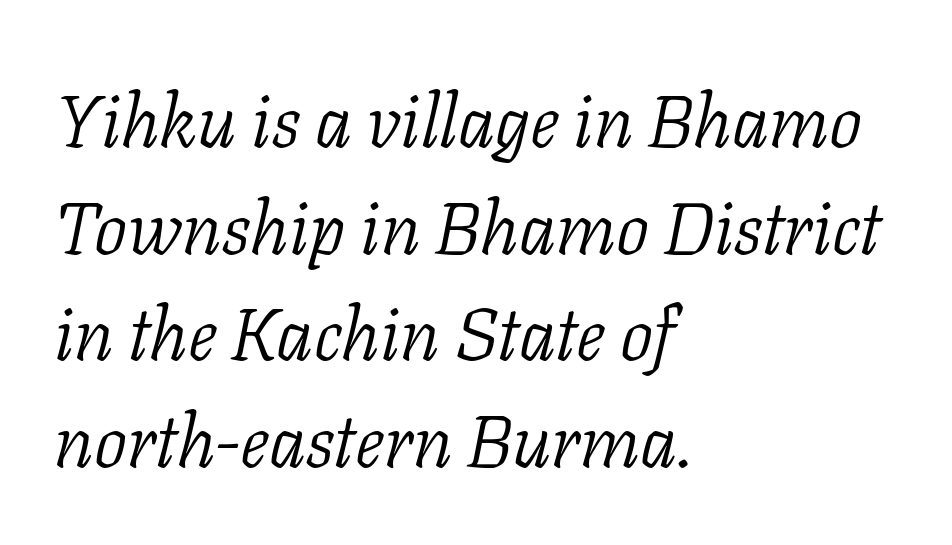
Spacing verdict: proportional, widths tailored to each character. Letters have the restrained weight of plain body copy at most. Short and long lines alike share a common starting point at left. Clear beneath every line of the passage. The face used here is seriffed, in the tradition of book romans.
